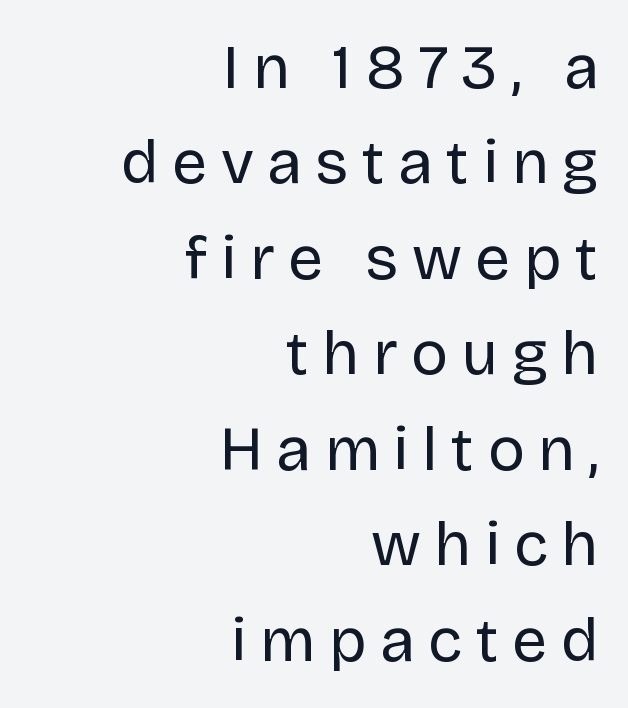
Q: Is the text bold? A: No.
Q: Is the text italic (slanted)? A: No, it is upright.
Q: Is the typeface a serif or a sans-serif typeface? A: Sans-serif.
Q: Is the text underlined? A: No.
Q: How is the paragraph aligned? A: Right-aligned.
Q: Is the spacing between letters normal or unusually wide? A: Unusually wide.
Q: Is the spacing between lines tight, normal or loose? A: Normal.
Q: Width (condensed, normal, or wide)? A: Normal.
Q: Stroke contrast? A: Low.
Q: x-height? A: Large.
Q: Monospaced? A: No.
